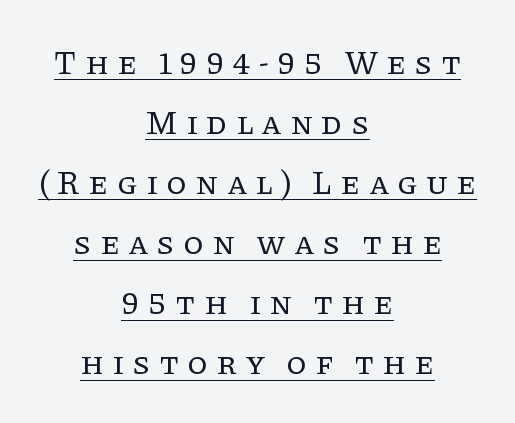
Q: Is the text bold? A: No.
Q: Is the text italic (slanted)? A: No, it is upright.
Q: Is the typeface a serif or a sans-serif typeface? A: Serif.
Q: Is the text underlined? A: Yes.
Q: How is the paragraph aligned? A: Centered.
Q: Is the spacing between letters normal or unusually wide? A: Unusually wide.
Q: Width (condensed, normal, or wide)? A: Normal.
Q: Stroke contrast? A: Low.
Q: x-height? A: Large.
Q: Monospaced? A: No.
